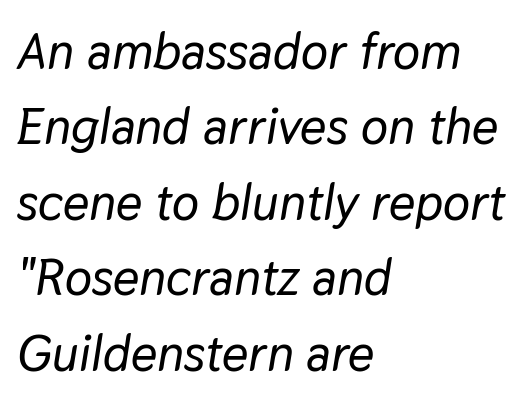
The image shows 51 px text type, italic (leaning right); set left-aligned, normal line spacing (1.48x), normal letter spacing, not underlined; low stroke contrast and a medium x-height.
